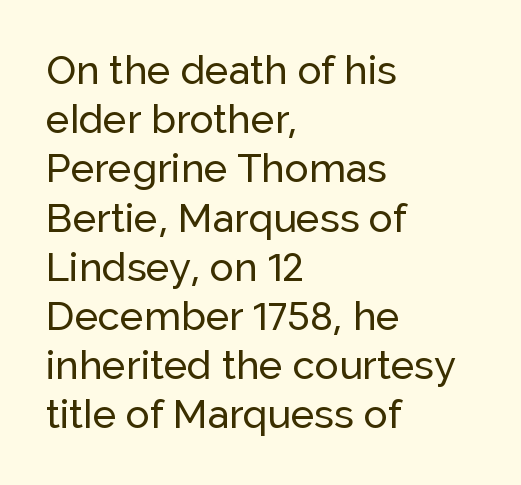
The image shows 40 px sans-serif type, upright; set left-aligned, line spacing 1.23x, normal letter spacing, not underlined; low stroke contrast and a medium x-height.
